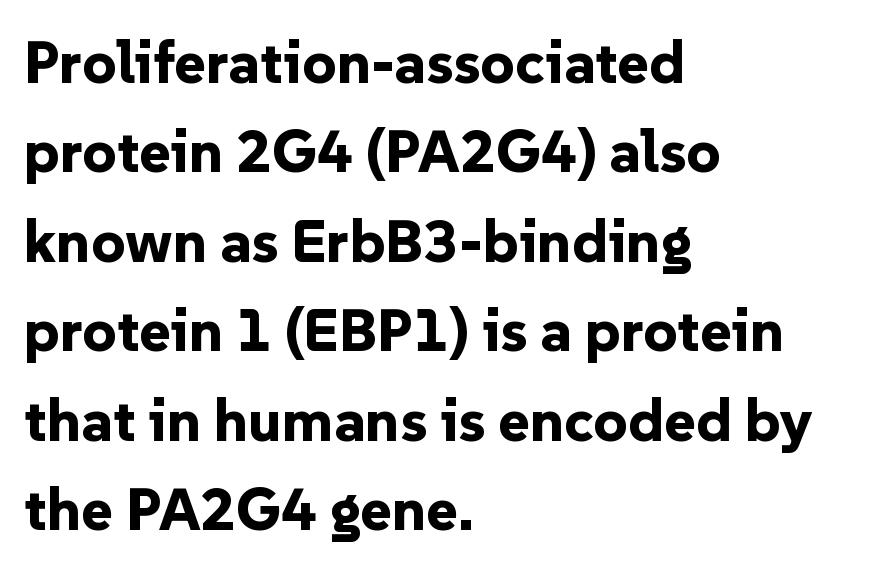
Q: Is the text bold? A: Yes.
Q: Is the text italic (slanted)? A: No, it is upright.
Q: Is the typeface a serif or a sans-serif typeface? A: Sans-serif.
Q: Is the text underlined? A: No.
Q: How is the paragraph aligned? A: Left-aligned.
Q: Is the spacing between letters normal or unusually wide? A: Normal.
Q: Is the spacing between lines tight, normal or loose? A: Normal.
Q: Width (condensed, normal, or wide)? A: Normal.
Q: Stroke contrast? A: Low.
Q: x-height? A: Medium.
Q: Monospaced? A: No.
